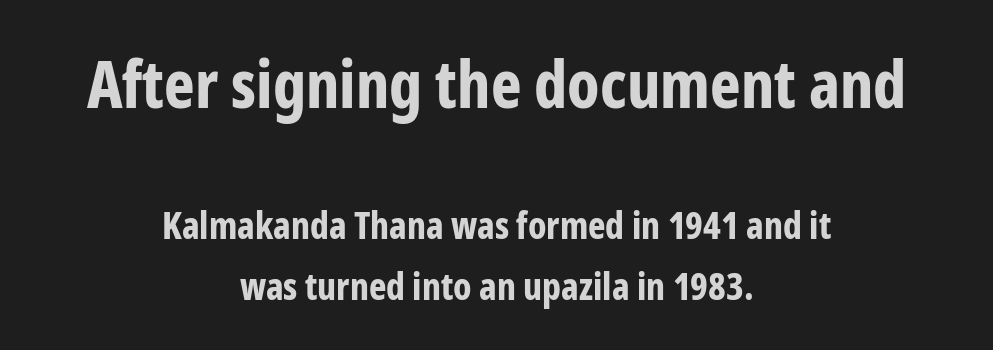
The words here are not underlined. Vertical strokes here are truly vertical. Character widths vary here, with narrow letters taking less room than wide ones. Casual observation: everything's sitting right in the middle.
